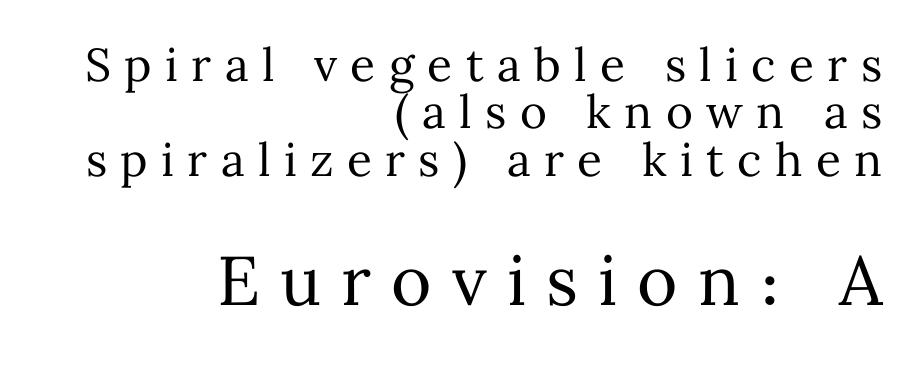
The image shows 69 px regular-weight type, upright; set right-aligned, tight line spacing (1.03x), unusually wide letter spacing (+0.29 em), not underlined; the second (bottom) block is 1.5x larger; medium stroke contrast and a medium x-height.
